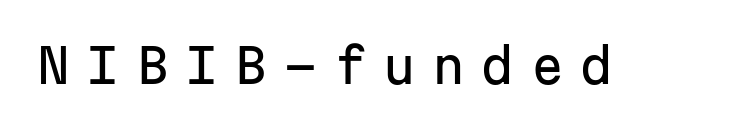
{"serif": "no", "italic": "no", "width": "normal", "stroke_contrast": "low", "x_height": "medium", "monospaced": "yes", "underline": "no", "letter_spacing": "wide", "letter_spacing_em": 0.35, "glyph_px": 47}
